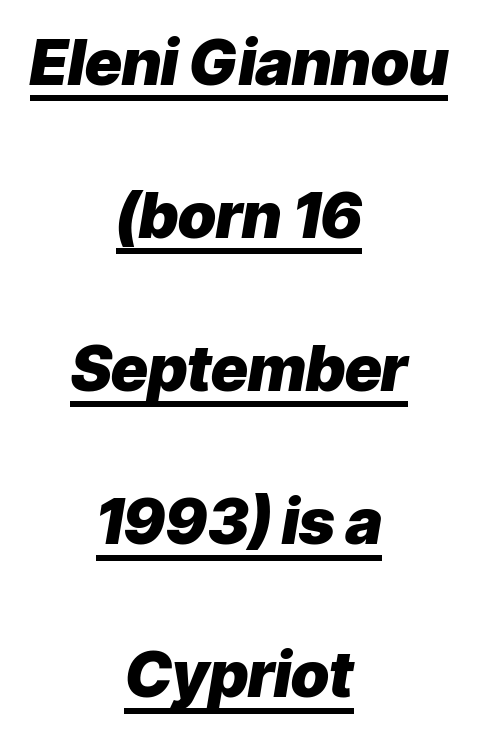
Q: Is the text bold? A: Yes.
Q: Is the text italic (slanted)? A: Yes, it leans right by about 9 degrees.
Q: Is the text underlined? A: Yes.
Q: How is the paragraph aligned? A: Centered.
Q: Is the spacing between letters normal or unusually wide? A: Normal.
Q: Is the spacing between lines tight, normal or loose? A: Loose.
Q: Width (condensed, normal, or wide)? A: Normal.
Q: Stroke contrast? A: Low.
Q: x-height? A: Medium.
Q: Monospaced? A: No.
